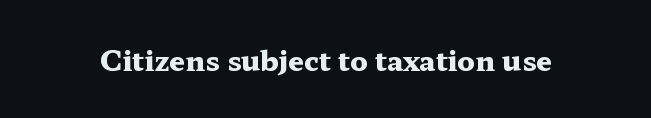
Q: Is the text bold? A: Yes.
Q: Is the text italic (slanted)? A: No, it is upright.
Q: Is the typeface a serif or a sans-serif typeface? A: Serif.
Q: Is the text underlined? A: No.
Q: Is the spacing between letters normal or unusually wide? A: Normal.
Q: Width (condensed, normal, or wide)? A: Wide.
Q: Stroke contrast? A: Medium.
Q: x-height? A: Medium.
Q: Monospaced? A: No.
